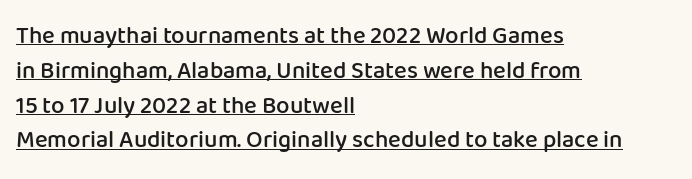
{"italic": "no", "bold": "semi", "underline": "yes", "align": "left", "line_spacing": "normal", "line_spacing_ratio": 1.45, "letter_spacing": "normal", "letter_spacing_em": 0.0, "glyph_px": 24}
